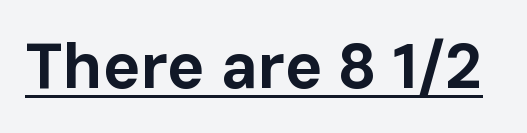
The image shows 63 px bold sans-serif type, upright; set normal letter spacing, underlined; low stroke contrast and a medium x-height.
